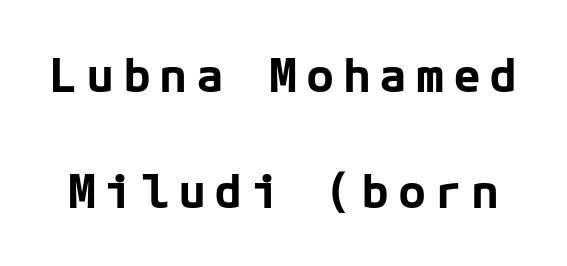
The image shows 47 px bold sans-serif type, upright; set loose line spacing (2.47x), not underlined; low stroke contrast and a medium x-height.
